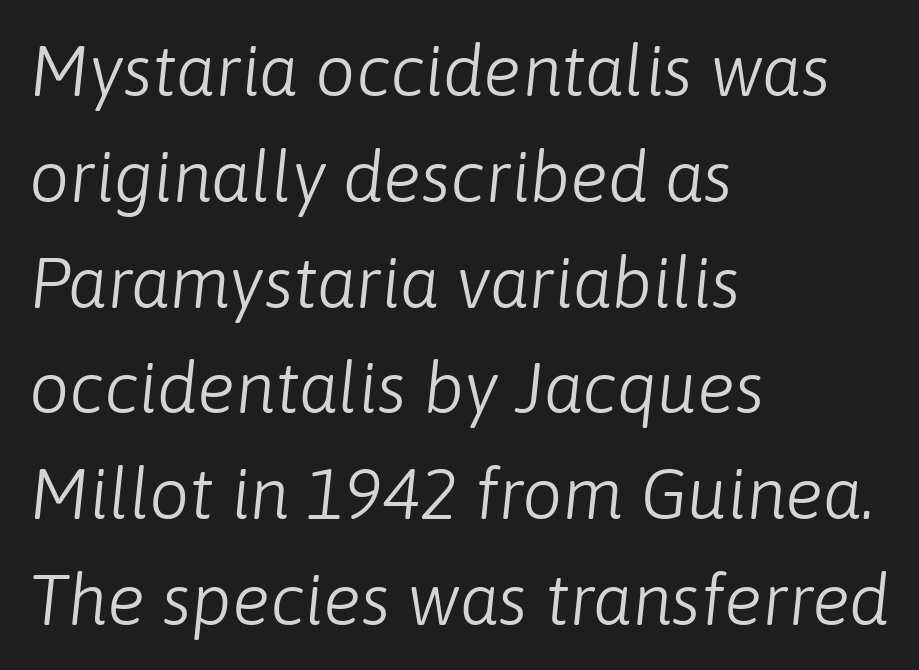
Q: Is the text bold? A: No.
Q: Is the text italic (slanted)? A: Yes, it leans right by about 6 degrees.
Q: Is the text underlined? A: No.
Q: How is the paragraph aligned? A: Left-aligned.
Q: Is the spacing between letters normal or unusually wide? A: Normal.
Q: Is the spacing between lines tight, normal or loose? A: Normal.
Q: Width (condensed, normal, or wide)? A: Normal.
Q: Stroke contrast? A: Low.
Q: x-height? A: Medium.
Q: Monospaced? A: No.
